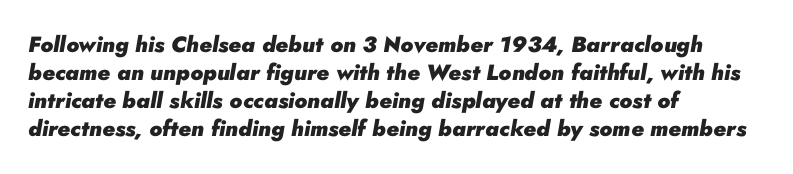
The image shows 22 px bold type, italic (leaning right); set left-aligned, normal line spacing (1.28x), normal letter spacing, not underlined.
